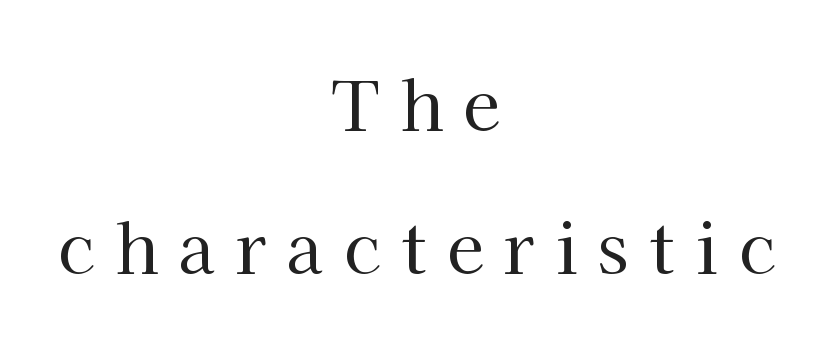
The image shows 68 px regular-weight serif type, upright; set centered, loose line spacing (2.11x), unusually wide letter spacing (+0.3 em), not underlined; high stroke contrast and a medium x-height.
